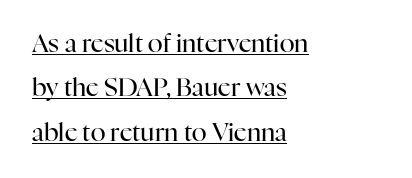
The image shows 25 px text type, upright; set left-aligned, line spacing 1.78x, normal letter spacing, underlined.
